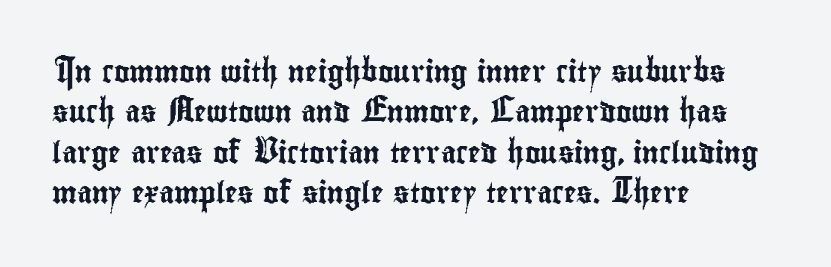
The image shows 21 px text type, upright; set left-aligned, loose line spacing (1.92x), normal letter spacing, not underlined.
